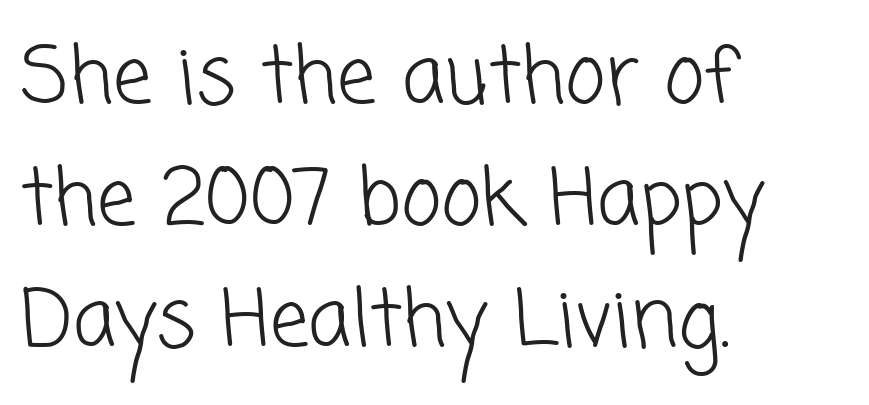
Is this a fixed-width face? No — the glyphs have proportional, varying widths. This rendering employs a face without finishing strokes, i.e., a sans-serif. No heavy texture on the line: the type isn't bold. The gap between lines stays unmarked. This sample uses plain, unmodified letter spacing.
